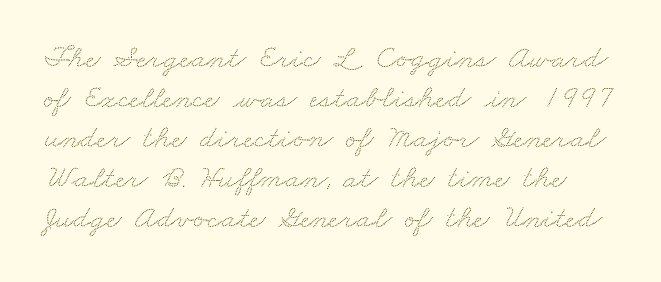
{"width": "wide", "stroke_contrast": "low", "x_height": "small", "monospaced": "no", "underline": "no", "line_spacing_ratio": 1.21, "letter_spacing": "normal", "letter_spacing_em": 0.0, "glyph_px": 33}
